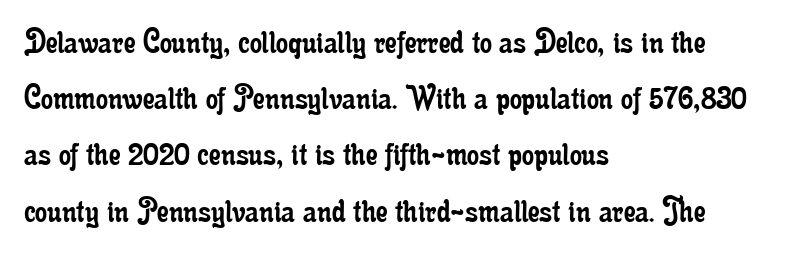
The image shows 38 px regular-weight, condensed serif type, upright; set left-aligned, normal line spacing (1.48x), normal letter spacing, not underlined; low stroke contrast and a small x-height.
